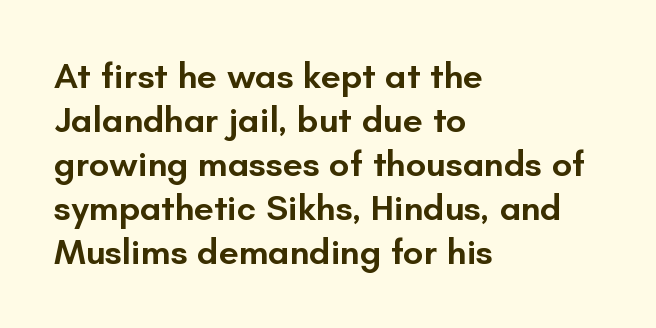
The image shows 36 px semibold sans-serif type, upright; set left-aligned, line spacing 1.22x, normal letter spacing, not underlined; low stroke contrast and a small x-height.
